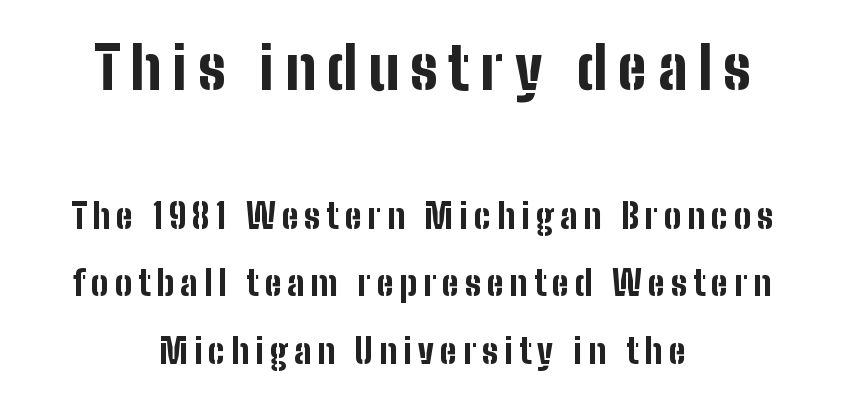
The space beneath each line is pristine and unruled. Regarding serifs, this sample does without them. Both edges are ragged and mirror each other, which tells us the setting is centered. A typesetter would mark this as roman, not italic. Honestly, the rows look like they've been pulled way apart.
